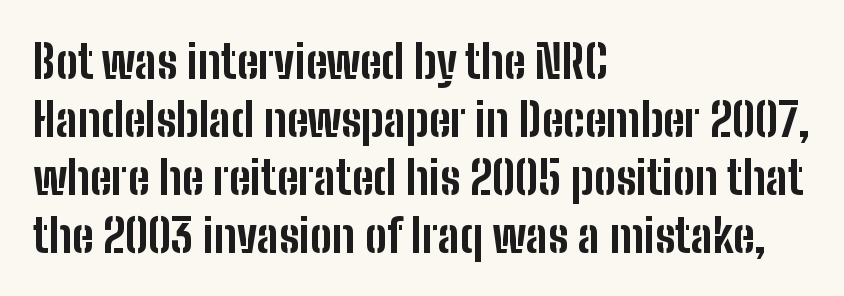
The image shows 46 px bold, condensed sans-serif type, upright; set left-aligned, normal line spacing (1.26x), normal letter spacing, not underlined; low stroke contrast and a medium x-height.
